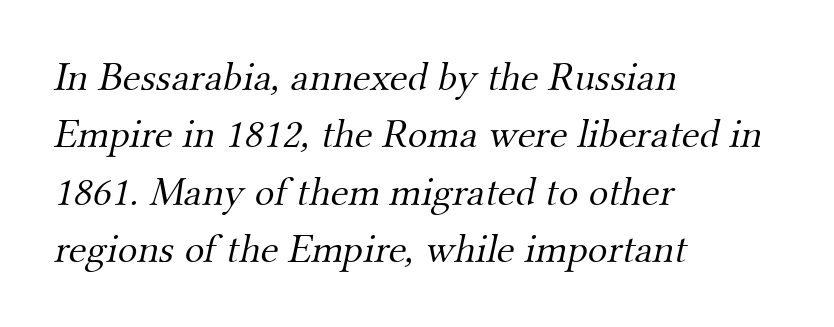
Q: Is the text bold? A: No.
Q: Is the typeface a serif or a sans-serif typeface? A: Serif.
Q: Is the text underlined? A: No.
Q: How is the paragraph aligned? A: Left-aligned.
Q: Is the spacing between letters normal or unusually wide? A: Normal.
Q: Is the spacing between lines tight, normal or loose? A: Normal.
Q: Width (condensed, normal, or wide)? A: Normal.
Q: Stroke contrast? A: Medium.
Q: x-height? A: Small.
Q: Monospaced? A: No.
